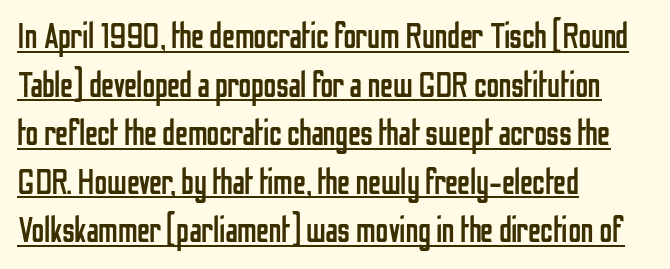
Unbolded letterforms with no extra heft. These lines are rendered in a variable-pitch font. This sample uses an upright cut, with every glyph sitting square on the baseline. The lines are quadded left. This sample carries an underscore along the baseline area.
